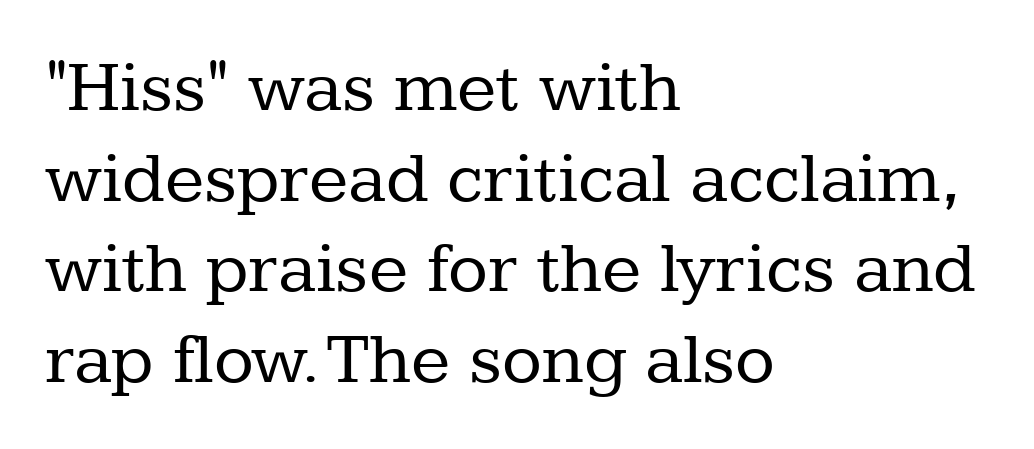
{"serif": "yes", "italic": "no", "bold": "no", "weight": "regular", "width": "normal", "stroke_contrast": "low", "x_height": "medium", "monospaced": "no", "underline": "no", "align": "left", "line_spacing_ratio": 1.24, "letter_spacing": "normal", "letter_spacing_em": 0.0, "glyph_px": 73}
